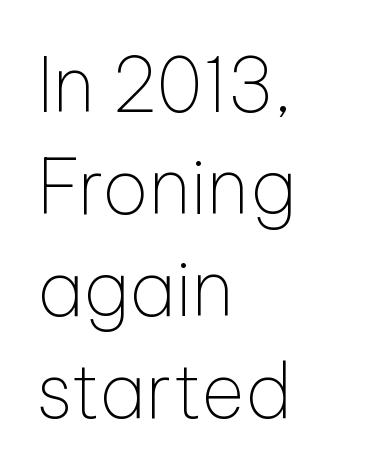
Honestly, there is no underline to notice here at all. The ragged edge is on the right, which tells us the setting is flush left. Reading down the column, the eye jumps a familiar distance to each next line. Here the glyphs are tracked normally, forming tight word shapes. Type style note: lacks serifs.
